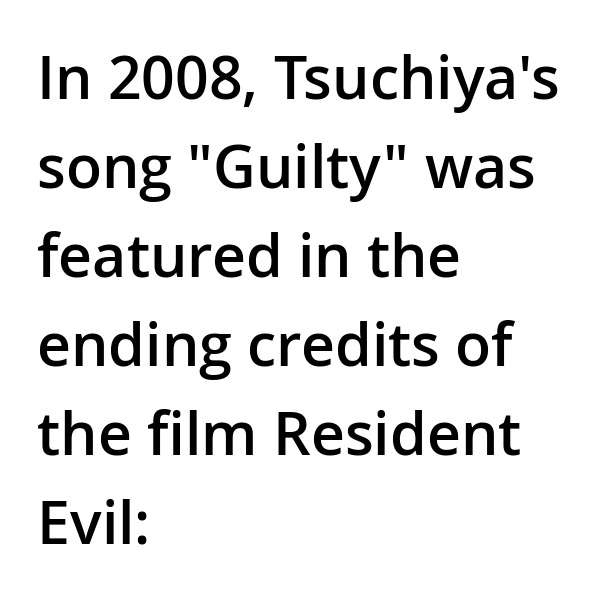
The gaps between neighbouring characters are ordinary and unremarkable. This rendering employs a face without finishing strokes, i.e., a sans-serif. The compositor pushed each line to the left boundary. This sample has the flowing, uneven cadence of proportional lettering. Compared with an ordinary text face, these strokes are moderately heavier — a semibold. The lettering stays uniformly vertical, giving the passage a roman look.
